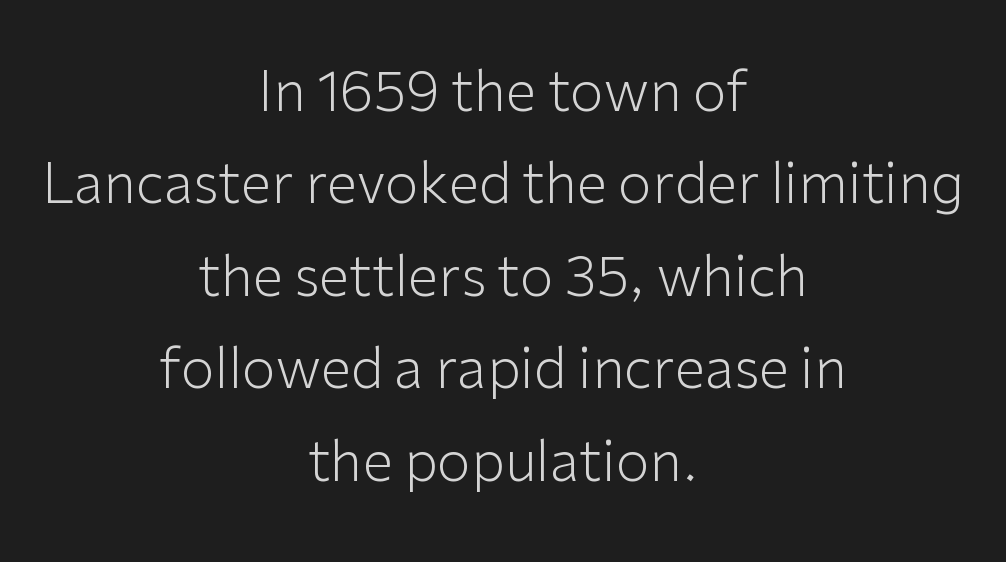
Q: Is the text bold? A: No.
Q: Is the text italic (slanted)? A: No, it is upright.
Q: Is the typeface a serif or a sans-serif typeface? A: Sans-serif.
Q: Is the text underlined? A: No.
Q: How is the paragraph aligned? A: Centered.
Q: Is the spacing between letters normal or unusually wide? A: Normal.
Q: Is the spacing between lines tight, normal or loose? A: Normal.
Q: Width (condensed, normal, or wide)? A: Normal.
Q: Stroke contrast? A: Low.
Q: x-height? A: Medium.
Q: Monospaced? A: No.
